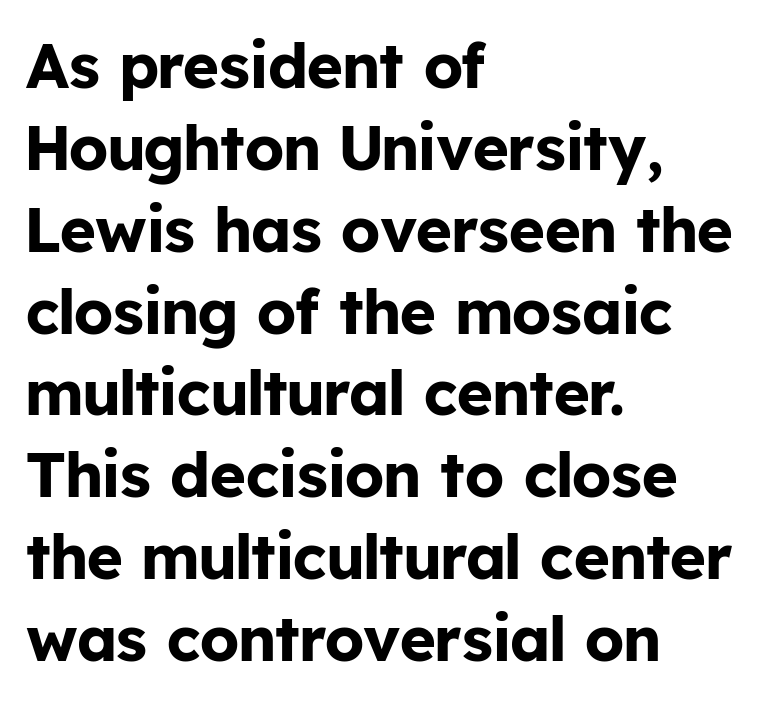
Q: Is the text bold? A: Yes.
Q: Is the text italic (slanted)? A: No, it is upright.
Q: Is the typeface a serif or a sans-serif typeface? A: Sans-serif.
Q: Is the text underlined? A: No.
Q: How is the paragraph aligned? A: Left-aligned.
Q: Is the spacing between letters normal or unusually wide? A: Normal.
Q: Is the spacing between lines tight, normal or loose? A: Normal.
Q: Width (condensed, normal, or wide)? A: Normal.
Q: Stroke contrast? A: Low.
Q: x-height? A: Medium.
Q: Monospaced? A: No.
